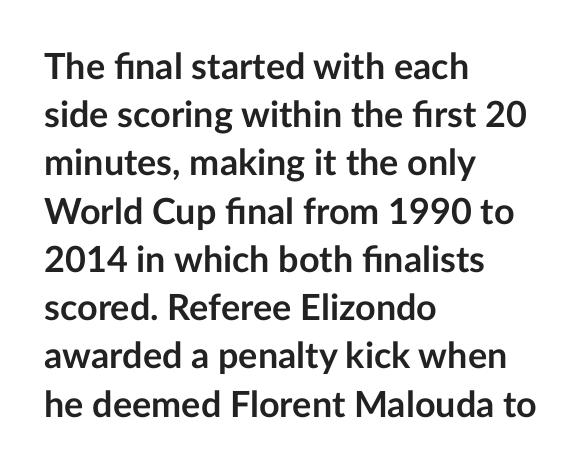
Q: Is the text bold? A: Yes.
Q: Is the text italic (slanted)? A: No, it is upright.
Q: Is the typeface a serif or a sans-serif typeface? A: Sans-serif.
Q: Is the text underlined? A: No.
Q: How is the paragraph aligned? A: Left-aligned.
Q: Is the spacing between letters normal or unusually wide? A: Normal.
Q: Is the spacing between lines tight, normal or loose? A: Normal.
Q: Width (condensed, normal, or wide)? A: Normal.
Q: Stroke contrast? A: Low.
Q: x-height? A: Medium.
Q: Monospaced? A: No.
